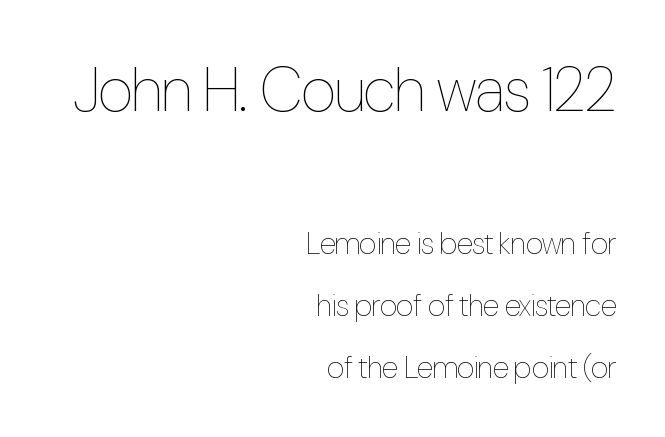
Q: Is the text bold? A: No.
Q: Is the text italic (slanted)? A: No, it is upright.
Q: Is the text underlined? A: No.
Q: How is the paragraph aligned? A: Right-aligned.
Q: Is the spacing between letters normal or unusually wide? A: Normal.
Q: Is the spacing between lines tight, normal or loose? A: Loose.
Q: Which block of text is set in a larger size, the first (top) or the second (bottom)? A: The first (top) one.
Q: Width (condensed, normal, or wide)? A: Condensed.
Q: Stroke contrast? A: Low.
Q: x-height? A: Medium.
Q: Monospaced? A: No.
